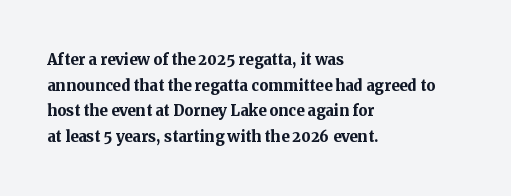
The letters stand straight up with perfectly vertical stems. The space directly below the letters is spotless. Letter spacing: default. Bold? Absolutely — the strokes are thick and heavy. The leading is moderate, giving the passage an even texture. The lines in this sample share a left origin and differ only in where they stop.
